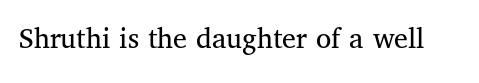
{"serif": "yes", "italic": "no", "bold": "no", "weight": "regular", "width": "normal", "stroke_contrast": "medium", "x_height": "medium", "monospaced": "no", "underline": "no", "letter_spacing": "normal", "letter_spacing_em": 0.0, "glyph_px": 31}
